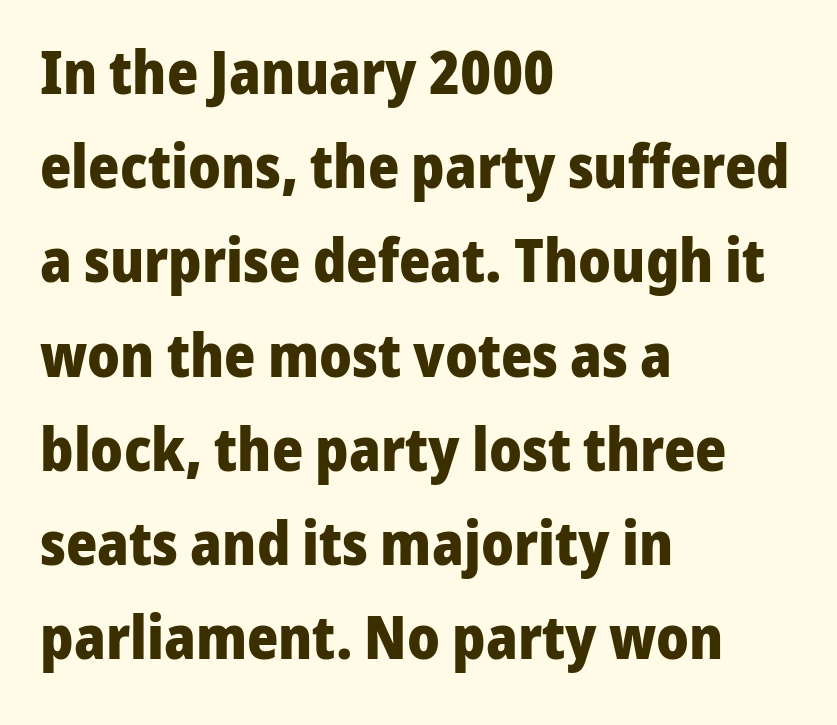
Q: Is the text bold? A: Yes.
Q: Is the text italic (slanted)? A: No, it is upright.
Q: Is the typeface a serif or a sans-serif typeface? A: Sans-serif.
Q: Is the text underlined? A: No.
Q: How is the paragraph aligned? A: Left-aligned.
Q: Is the spacing between letters normal or unusually wide? A: Normal.
Q: Is the spacing between lines tight, normal or loose? A: Normal.
Q: Width (condensed, normal, or wide)? A: Normal.
Q: Stroke contrast? A: Low.
Q: x-height? A: Medium.
Q: Monospaced? A: No.
